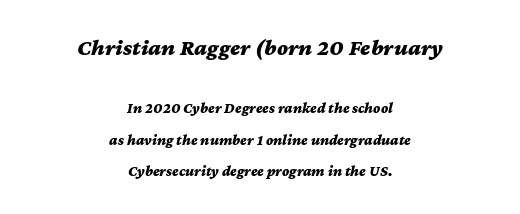
The image shows 23 px bold type, italic (leaning right); set centered, loose line spacing (2.09x), normal letter spacing, not underlined; the first (top) block is 1.53x larger.
